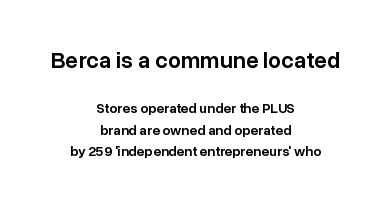
Words float on clear page, feet unadorned. The block sitting higher on the canvas is the one with enlarged characters. Students, observe: this is what conventionally led text looks like. Students, note that the glyphs here touch the page at normal intervals.
